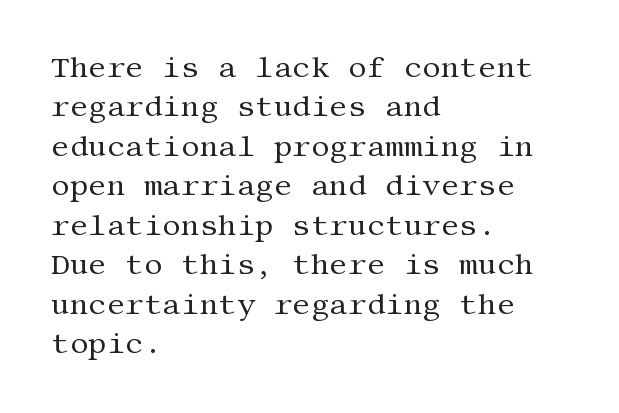
The paragraph has a hard left edge and a soft right edge. No extra tracking has been applied to these lines. A roman cut, with each character standing at attention. Clear beneath every line of the passage. One glance says typical: line gaps are just what's usual. I'd call this a serif setting — the letters wear small feet.
